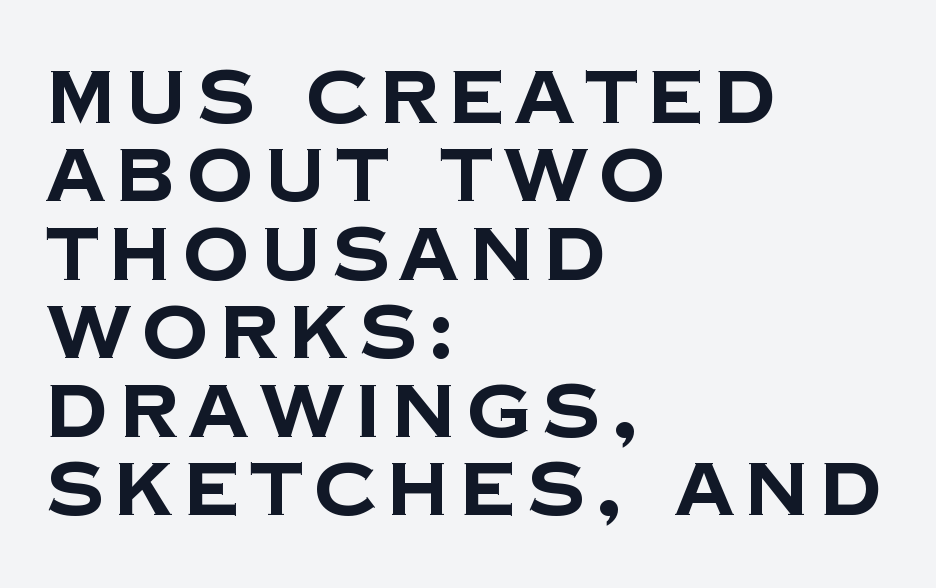
Nobody drew a line under any word here. If you measured baseline to baseline, you'd find a short distance. The typeface chosen for these lines omits serifs. Typographic density is high because the face is bold. Line starts are locked; line ends wander. This sample has the flowing, uneven cadence of proportional lettering.
